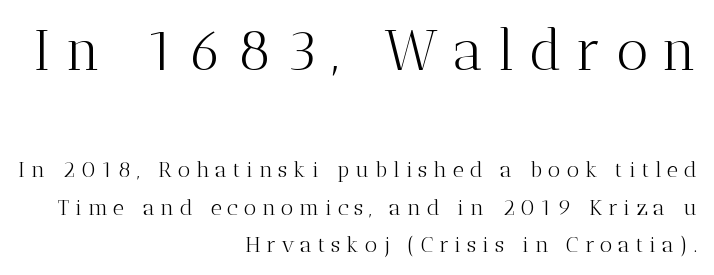
The characters are drawn with everyday or finer stroke widths. Each line ends at the same right margin while the left side varies. Just letters on the line, the space beneath them empty. How are the letters spaced? Widely, with obvious added tracking. Reading top to bottom, the characters get smaller at the block break.
